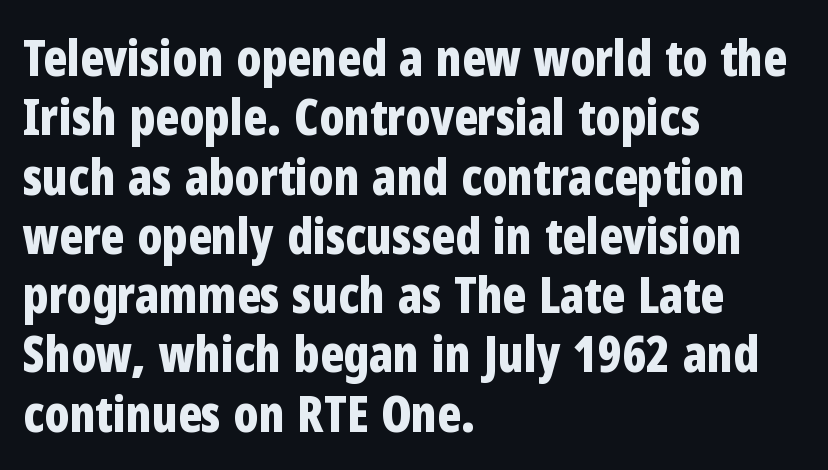
Q: Is the text bold? A: Yes.
Q: Is the text italic (slanted)? A: No, it is upright.
Q: Is the typeface a serif or a sans-serif typeface? A: Sans-serif.
Q: Is the text underlined? A: No.
Q: How is the paragraph aligned? A: Left-aligned.
Q: Is the spacing between letters normal or unusually wide? A: Normal.
Q: Width (condensed, normal, or wide)? A: Condensed.
Q: Stroke contrast? A: Low.
Q: x-height? A: Medium.
Q: Monospaced? A: No.
